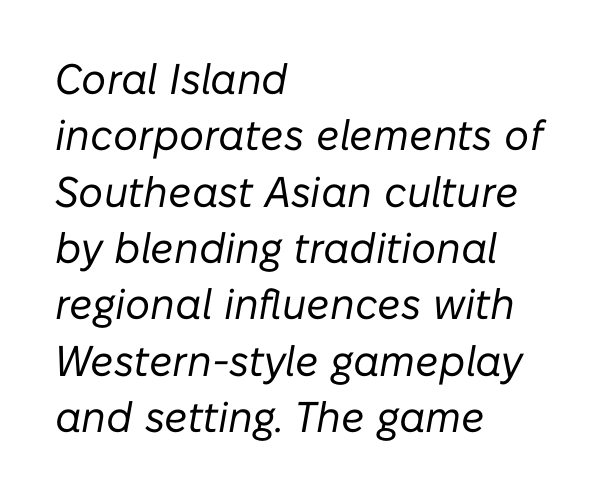
The typography opts for an oblique posture over an upright one. The text block is weighted toward the left margin, trailing off unevenly rightward. This sample keeps an unexceptional amount of space between lines. The passage shown is not underscored anywhere. Glyph-to-glyph distance matches everyday printed text. Is the type heavy? It reads as light-to-regular instead.
